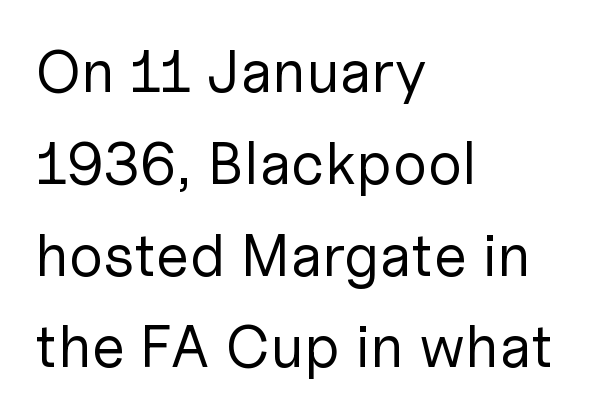
{"serif": "no", "italic": "no", "bold": "no", "weight": "regular", "width": "normal", "stroke_contrast": "low", "x_height": "medium", "monospaced": "no", "underline": "no", "align": "left", "line_spacing": "normal", "line_spacing_ratio": 1.53, "letter_spacing": "normal", "letter_spacing_em": 0.0, "glyph_px": 60}
